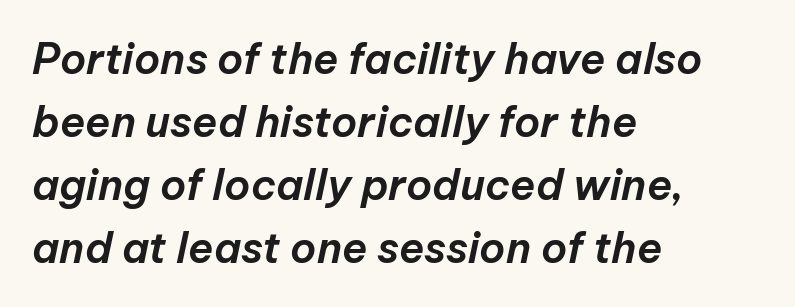
{"italic": "yes", "lean": "right", "slant_degrees": 12, "width": "normal", "stroke_contrast": "low", "x_height": "medium", "monospaced": "no", "underline": "no", "align": "left", "line_spacing": "normal", "line_spacing_ratio": 1.5, "letter_spacing": "normal", "letter_spacing_em": 0.0, "glyph_px": 42}
